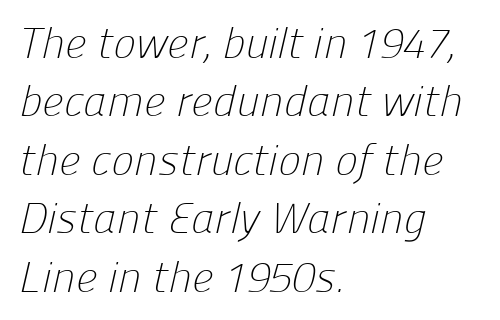
Which margin do the lines hug? The left one — the right edge is uneven. Standard letterfit; no display-style spreading of the glyphs. A light-to-regular cut is what we see here. Successive baselines arrive at the customary interval.
